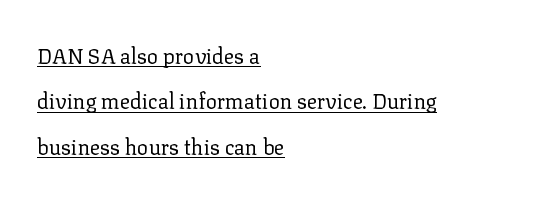
Q: Is the text bold? A: No.
Q: Is the text italic (slanted)? A: No, it is upright.
Q: Is the text underlined? A: Yes.
Q: How is the paragraph aligned? A: Left-aligned.
Q: Is the spacing between letters normal or unusually wide? A: Normal.
Q: Is the spacing between lines tight, normal or loose? A: Loose.
